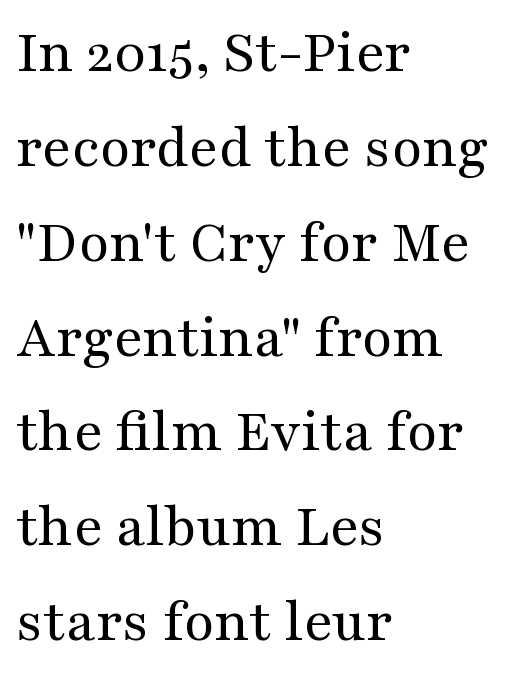
This rendering uses left alignment, leaving the right contour irregular. Proportional: the letters do not fall into vertical columns. Are there feet on the stems? There are — it's a serif. The font's upright variant was chosen for this text. Underlining? Definitely not there.
